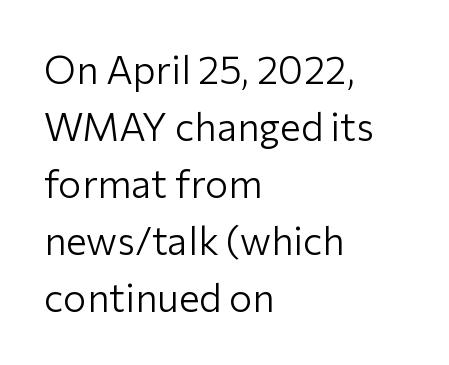
Q: Is the text bold? A: No.
Q: Is the text italic (slanted)? A: No, it is upright.
Q: Is the typeface a serif or a sans-serif typeface? A: Sans-serif.
Q: Is the text underlined? A: No.
Q: How is the paragraph aligned? A: Left-aligned.
Q: Is the spacing between letters normal or unusually wide? A: Normal.
Q: Is the spacing between lines tight, normal or loose? A: Normal.
Q: Width (condensed, normal, or wide)? A: Normal.
Q: Stroke contrast? A: Low.
Q: x-height? A: Medium.
Q: Monospaced? A: No.
